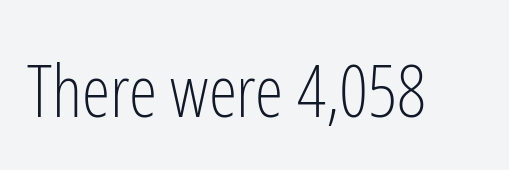
No extra tracking has been applied to these lines. Letters have the restrained weight of plain body copy at most. A roman cut, with each character standing at attention. Think of a printed novel: that variable character pitch is what you see here.
